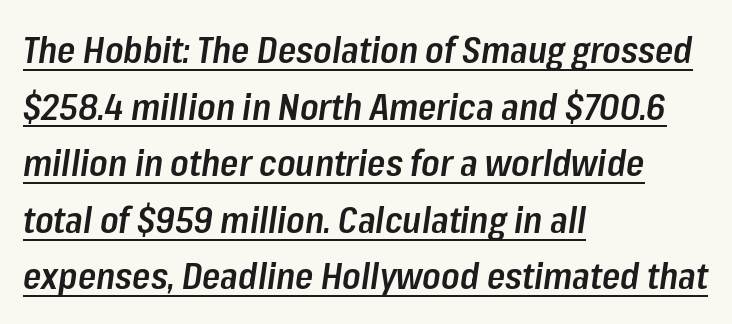
Q: Is the text bold? A: Semi-bold.
Q: Is the text italic (slanted)? A: Yes, it leans right by about 8 degrees.
Q: Is the text underlined? A: Yes.
Q: How is the paragraph aligned? A: Left-aligned.
Q: Is the spacing between letters normal or unusually wide? A: Normal.
Q: Is the spacing between lines tight, normal or loose? A: Normal.
Q: Width (condensed, normal, or wide)? A: Condensed.
Q: Stroke contrast? A: Low.
Q: x-height? A: Medium.
Q: Monospaced? A: No.
